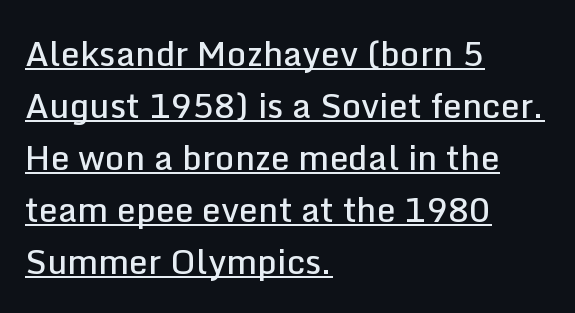
The image shows 34 px semibold sans-serif type, upright; set left-aligned, normal line spacing (1.53x), normal letter spacing, underlined; low stroke contrast and a medium x-height.
